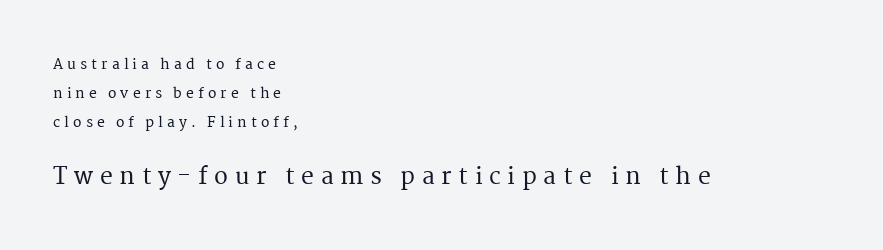
Q: Is the text italic (slanted)? A: No, it is upright.
Q: Is the text underlined? A: No.
Q: How is the paragraph aligned? A: Left-aligned.
Q: Is the spacing between letters normal or unusually wide? A: Unusually wide.
Q: Is the spacing between lines tight, normal or loose? A: Loose.
Q: Which block of text is set in a larger size, the first (top) or the second (bottom)? A: The second (bottom) one.
